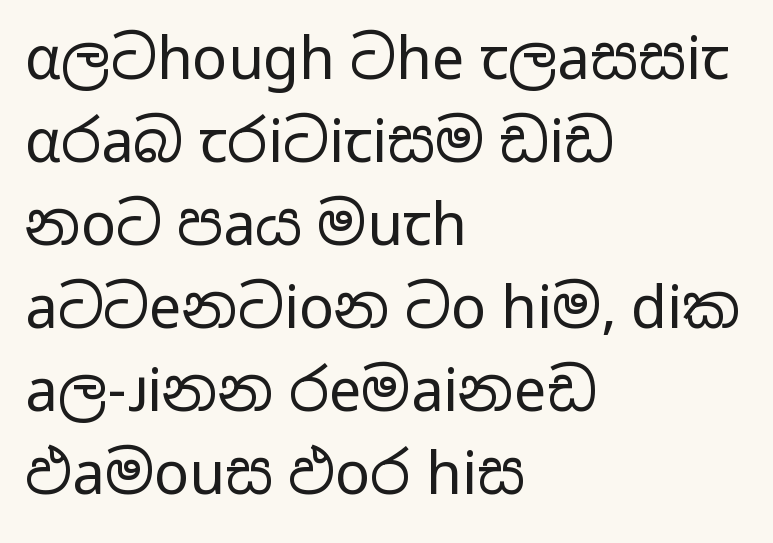
Q: Is the text bold? A: No.
Q: Is the text italic (slanted)? A: No, it is upright.
Q: Is the typeface a serif or a sans-serif typeface? A: Sans-serif.
Q: Is the text underlined? A: No.
Q: How is the paragraph aligned? A: Left-aligned.
Q: Is the spacing between letters normal or unusually wide? A: Normal.
Q: Is the spacing between lines tight, normal or loose? A: Normal.
Q: Width (condensed, normal, or wide)? A: Wide.
Q: Stroke contrast? A: Low.
Q: x-height? A: Medium.
Q: Monospaced? A: No.
